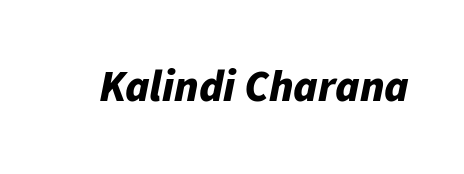
The image shows 44 px bold type, italic (leaning right); set normal letter spacing, not underlined; low stroke contrast and a medium x-height.
